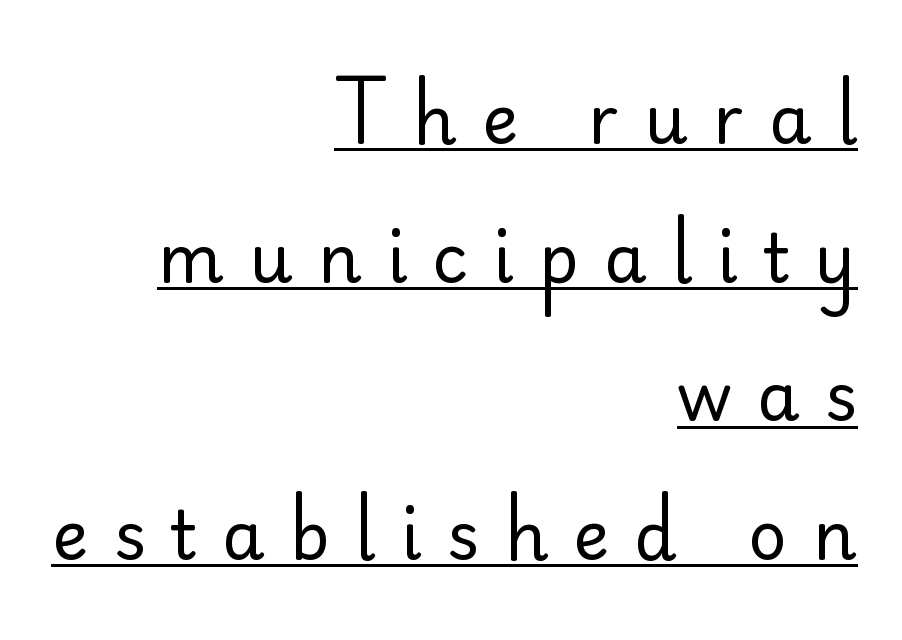
{"serif": "no", "italic": "no", "bold": "no", "weight": "regular", "width": "normal", "stroke_contrast": "low", "x_height": "small", "monospaced": "no", "underline": "yes", "align": "right", "line_spacing": "loose", "line_spacing_ratio": 2.04, "letter_spacing": "wide", "letter_spacing_em": 0.37, "glyph_px": 68}
